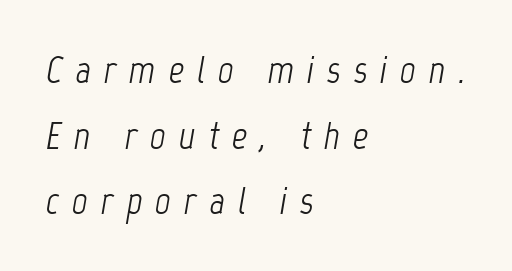
The image shows 38 px light, condensed type, italic (leaning right); set left-aligned, line spacing 1.73x, unusually wide letter spacing (+0.34 em), not underlined; low stroke contrast and a medium x-height.
